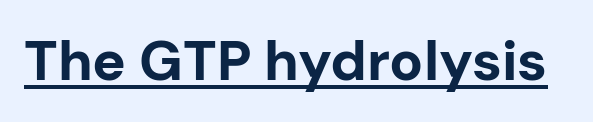
The image shows 56 px bold sans-serif type, upright; set normal letter spacing, underlined; low stroke contrast and a medium x-height.
